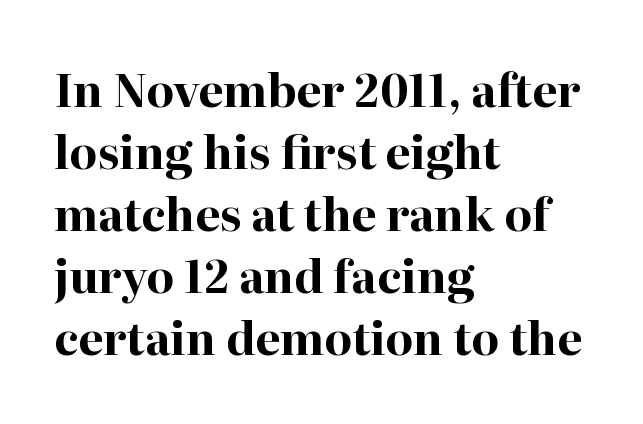
{"serif": "yes", "italic": "no", "bold": "yes", "weight": "bold", "width": "normal", "stroke_contrast": "high", "x_height": "medium", "monospaced": "no", "underline": "no", "align": "left", "line_spacing": "normal", "line_spacing_ratio": 1.38, "letter_spacing": "normal", "letter_spacing_em": 0.0, "glyph_px": 45}
